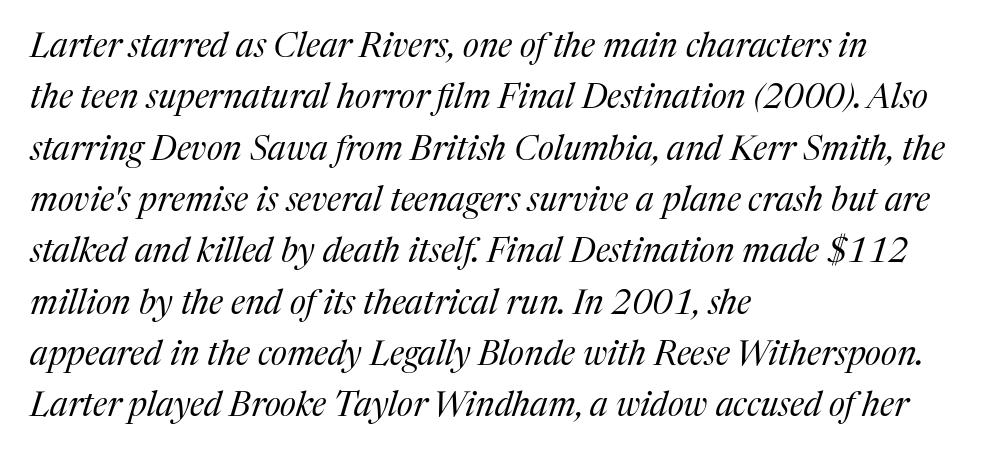
The image shows 34 px regular-weight serif type, italic (leaning right); set left-aligned, normal line spacing (1.51x), normal letter spacing, not underlined; medium stroke contrast and a medium x-height.
